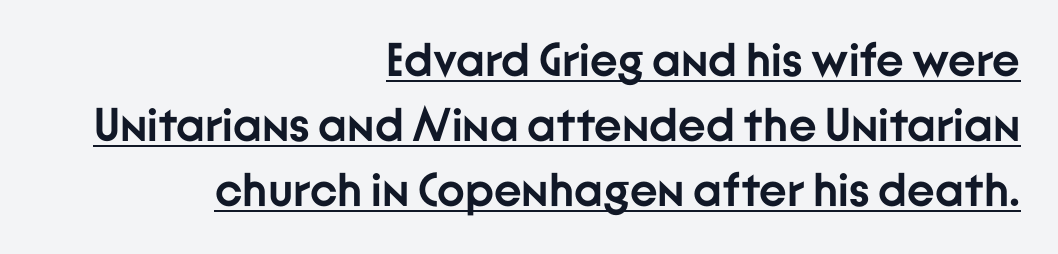
Line endings align vertically; line beginnings do not. Every word sits above its own underline. Do the characters align in a grid? No, the font is proportional. Inter-character spacing is left at the font's built-in metrics. Posture: vertical.
